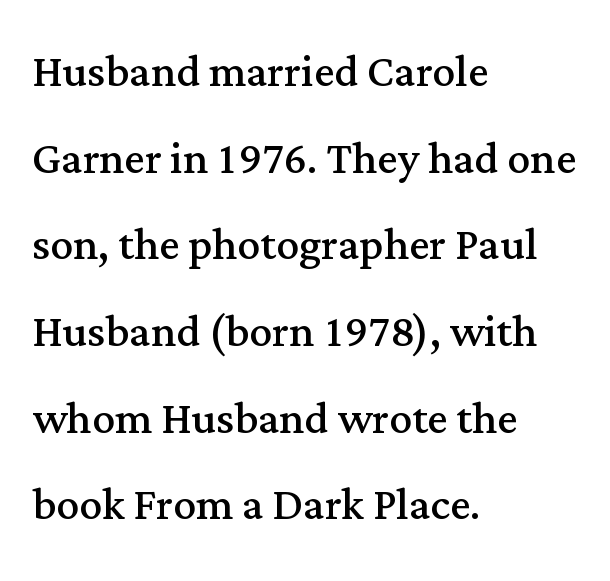
{"serif": "yes", "italic": "no", "bold": "no", "weight": "regular", "width": "normal", "stroke_contrast": "medium", "x_height": "medium", "monospaced": "no", "underline": "no", "align": "left", "line_spacing": "normal", "line_spacing_ratio": 1.52, "letter_spacing": "normal", "letter_spacing_em": 0.0, "glyph_px": 57}
